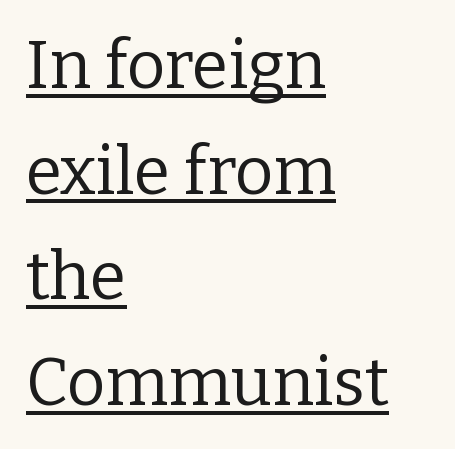
The type family on display is of the serif kind. Posture: vertical. The rendering uses a moderate line-height, typical for paragraphs. The rendering uses natural spacing where letterforms have individual widths. In designer terms, the underline attribute is active on this setting. The letters sit at their default tracking, neither squeezed nor spread.
